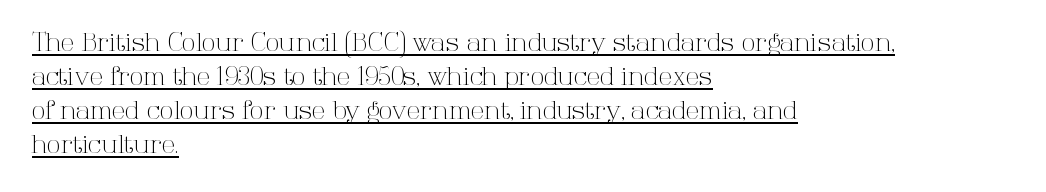
Q: Is the text bold? A: No.
Q: Is the text italic (slanted)? A: No, it is upright.
Q: Is the text underlined? A: Yes.
Q: How is the paragraph aligned? A: Left-aligned.
Q: Is the spacing between letters normal or unusually wide? A: Normal.
Q: Is the spacing between lines tight, normal or loose? A: Normal.
